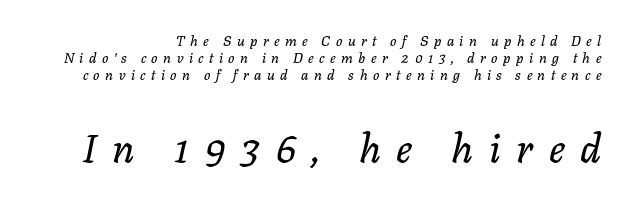
Words float on clear page, feet unadorned. Size contrast runs from small at the top to large at the bottom. Tall strokes in this sample are angled rather than plumb. These lines are rendered in a variable-pitch font. Tracking value appears strongly positive — letters spread wide.
